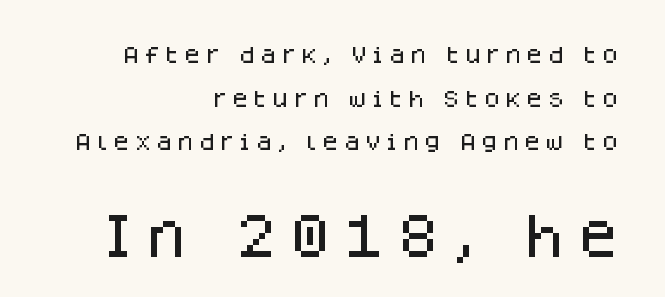
Q: Is the text italic (slanted)? A: No, it is upright.
Q: Is the typeface a serif or a sans-serif typeface? A: Sans-serif.
Q: Is the text underlined? A: No.
Q: How is the paragraph aligned? A: Right-aligned.
Q: Is the spacing between letters normal or unusually wide? A: Unusually wide.
Q: Is the spacing between lines tight, normal or loose? A: Loose.
Q: Which block of text is set in a larger size, the first (top) or the second (bottom)? A: The second (bottom) one.
Q: Width (condensed, normal, or wide)? A: Normal.
Q: Stroke contrast? A: Low.
Q: x-height? A: Large.
Q: Monospaced? A: No.
